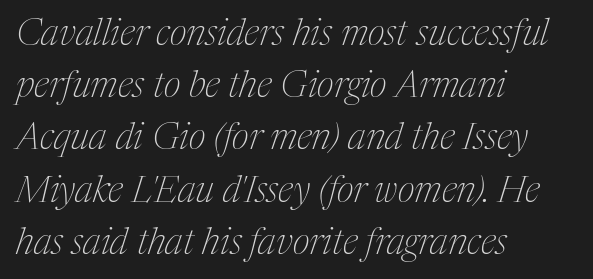
Q: Is the text bold? A: No.
Q: Is the text italic (slanted)? A: Yes, it leans right by about 17 degrees.
Q: Is the typeface a serif or a sans-serif typeface? A: Serif.
Q: Is the text underlined? A: No.
Q: How is the paragraph aligned? A: Left-aligned.
Q: Is the spacing between letters normal or unusually wide? A: Normal.
Q: Is the spacing between lines tight, normal or loose? A: Normal.
Q: Width (condensed, normal, or wide)? A: Condensed.
Q: Stroke contrast? A: Medium.
Q: x-height? A: Medium.
Q: Monospaced? A: No.
